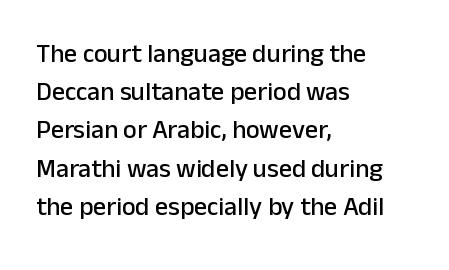
The image shows 26 px text type, upright; set left-aligned, normal line spacing (1.47x), normal letter spacing, not underlined.
